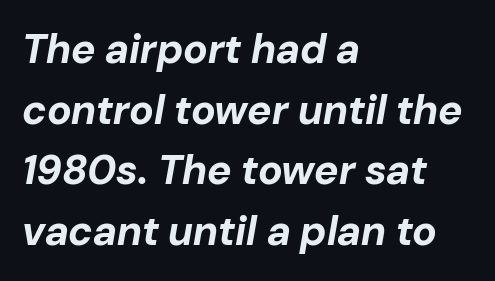
The image shows 41 px bold type, italic (leaning right); set left-aligned, normal line spacing (1.48x), normal letter spacing, not underlined; low stroke contrast and a medium x-height.
